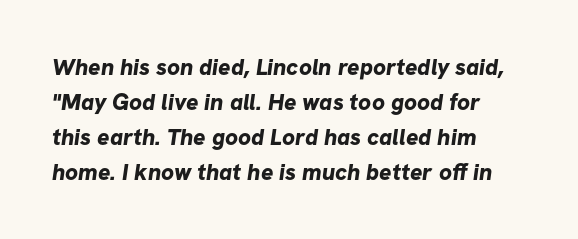
Each glyph is drawn with heavy, bold strokes. This rendering features lettering with no underline. Successive baselines arrive at the customary interval. Which margin do the lines hug? The left one — the right edge is uneven.
